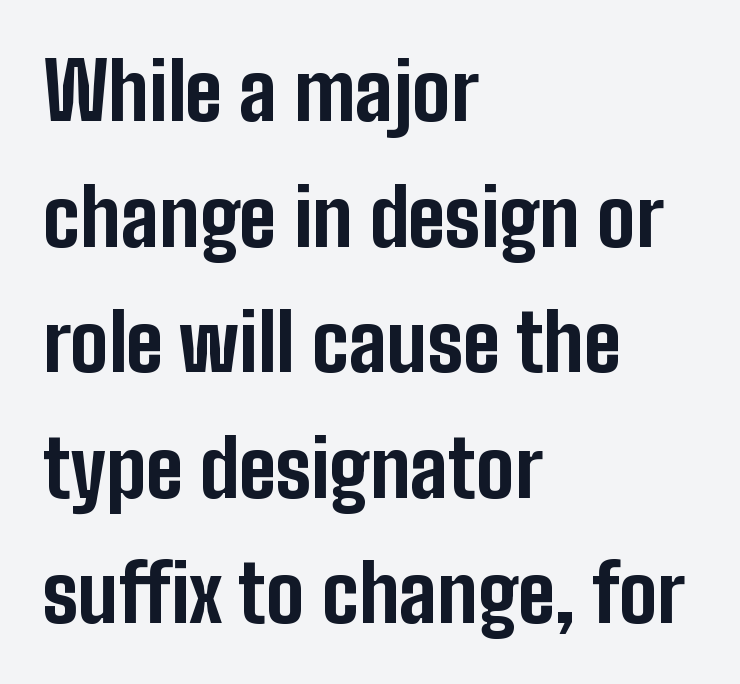
Check the space under the baseline: it is left empty. A typesetter would mark this as roman, not italic. Here the designer chose a conventional face with non-uniform glyph widths. Typeset ragged right — the left edge is the straight one. The passage shown is emphatically bold. The face used here is rendered with its standard letterfit.
